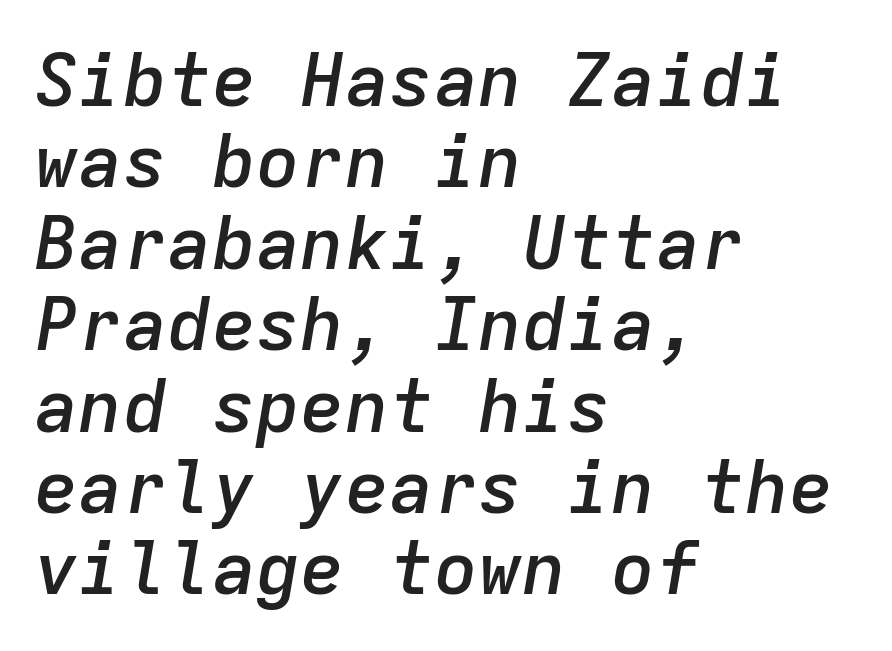
Q: Is the text bold? A: Semi-bold.
Q: Is the text italic (slanted)? A: Yes, it leans right by about 9 degrees.
Q: Is the text underlined? A: No.
Q: How is the paragraph aligned? A: Left-aligned.
Q: Is the spacing between letters normal or unusually wide? A: Normal.
Q: Is the spacing between lines tight, normal or loose? A: Tight.
Q: Width (condensed, normal, or wide)? A: Normal.
Q: Stroke contrast? A: Low.
Q: x-height? A: Medium.
Q: Monospaced? A: Yes.
